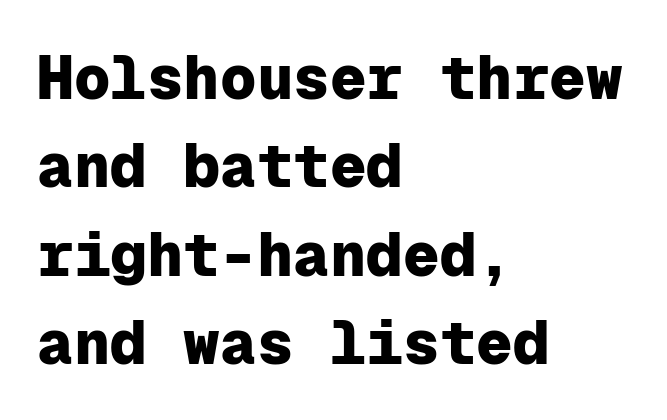
{"serif": "no", "italic": "no", "bold": "yes", "weight": "heavy", "width": "normal", "stroke_contrast": "low", "x_height": "medium", "monospaced": "yes", "underline": "no", "align": "left", "line_spacing": "normal", "line_spacing_ratio": 1.45, "letter_spacing": "normal", "letter_spacing_em": 0.0, "glyph_px": 61}
